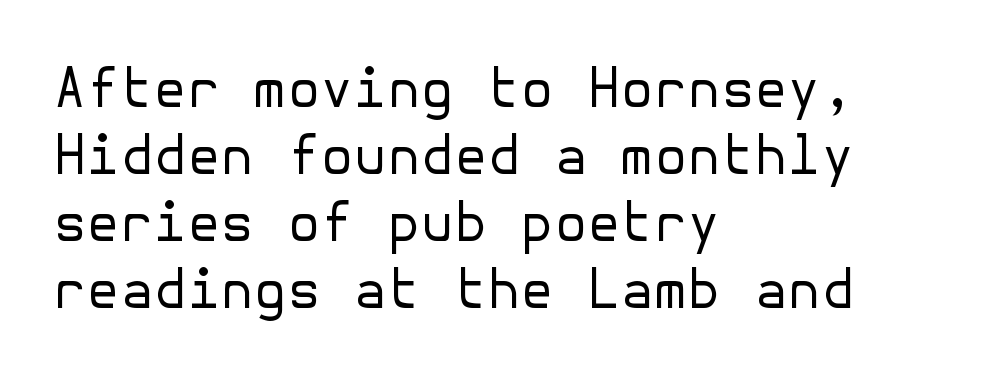
These glyphs show unthickened strokes, regular width or finer. A clean baseline with only descenders dipping below it. Default kerning and tracking; the words read as compact shapes. The letters stand straight up with perfectly vertical stems.
